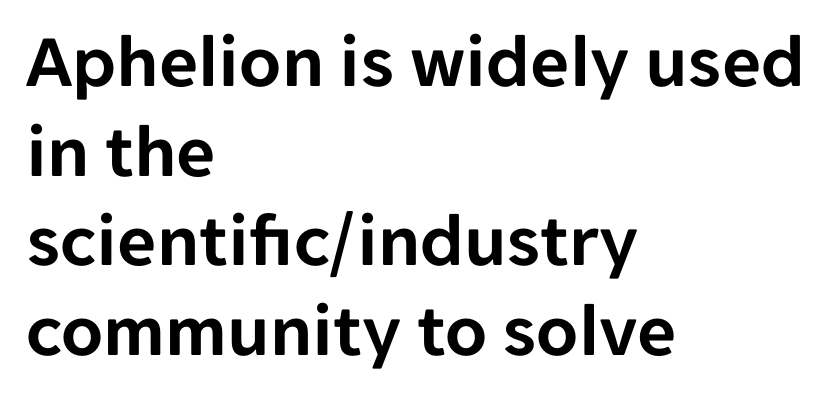
The image shows 76 px sans-serif type, upright; set left-aligned, line spacing 1.18x, normal letter spacing, not underlined; low stroke contrast and a medium x-height.
